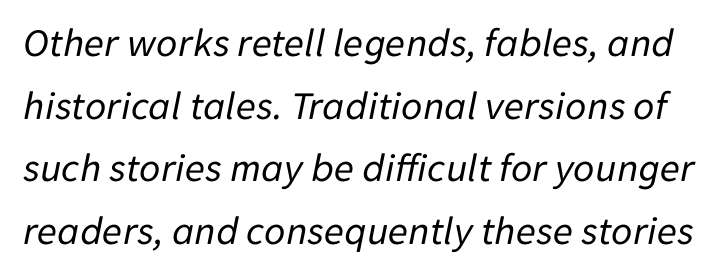
The image shows 41 px regular-weight type, italic (leaning right); set normal line spacing (1.53x), normal letter spacing, not underlined; low stroke contrast and a medium x-height.
